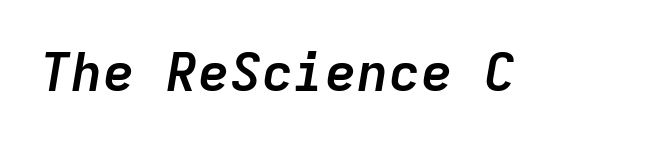
{"italic": "yes", "lean": "right", "slant_degrees": 9, "bold": "yes", "weight": "semibold", "width": "normal", "stroke_contrast": "low", "x_height": "medium", "monospaced": "yes", "underline": "no", "letter_spacing": "normal", "letter_spacing_em": 0.0, "glyph_px": 53}
